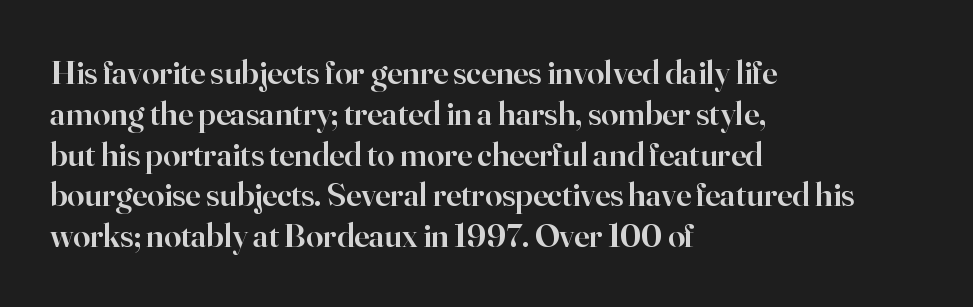
{"serif": "yes", "italic": "no", "bold": "semi", "weight": "semibold", "width": "normal", "stroke_contrast": "high", "x_height": "small", "monospaced": "no", "underline": "no", "align": "left", "line_spacing_ratio": 1.2, "letter_spacing": "normal", "letter_spacing_em": 0.0, "glyph_px": 34}
